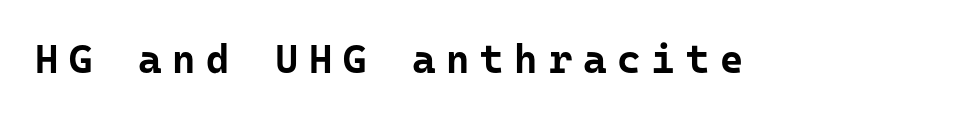
{"serif": "no", "italic": "no", "bold": "yes", "weight": "bold", "width": "normal", "stroke_contrast": "low", "x_height": "medium", "underline": "no", "letter_spacing": "wide", "letter_spacing_em": 0.27, "glyph_px": 40}
